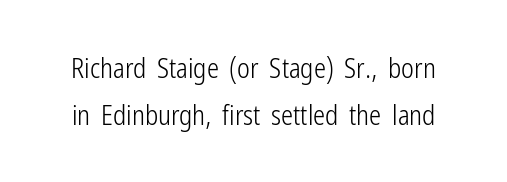
In terms of letterspacing, this is plain default setting. Descenders hang freely into open space. The passage shown is not bold in any degree. Does the lettering tilt? It doesn't — this is upright.
